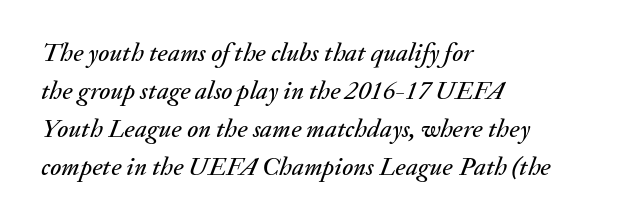
Descenders are the only things crossing below the line. If you drew a ruler down the left edge, every line would touch it. The line-height multiplier appears to be the usual default. The passage shown leans; its letterforms are oblique. Characters follow at the spacing the type designer built in.
